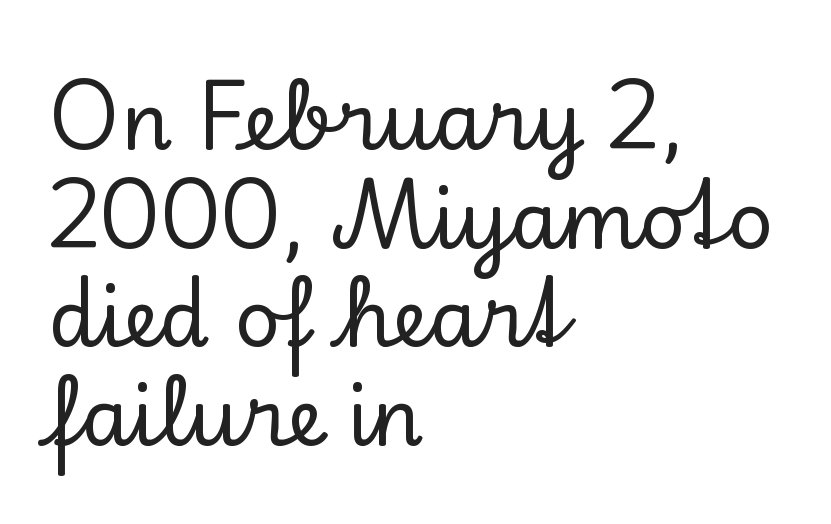
Q: Is the text italic (slanted)? A: No, it is upright.
Q: Is the text underlined? A: No.
Q: How is the paragraph aligned? A: Left-aligned.
Q: Is the spacing between letters normal or unusually wide? A: Normal.
Q: Is the spacing between lines tight, normal or loose? A: Normal.
Q: Width (condensed, normal, or wide)? A: Normal.
Q: Stroke contrast? A: Low.
Q: x-height? A: Small.
Q: Monospaced? A: No.
